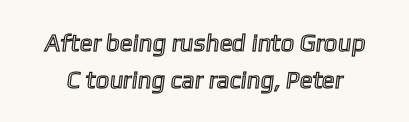
A typesetter would call this leading conventional body-copy spacing. The space beneath each line is pristine and unruled. Look at the tracking — it's just the regular setting, nothing added.
